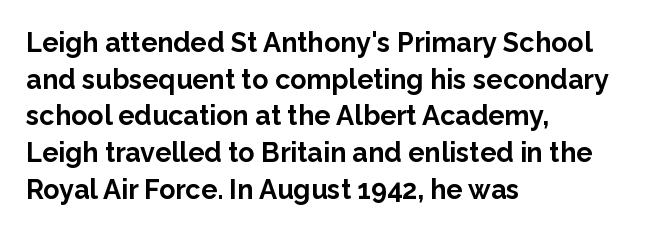
The image shows 27 px bold type, upright; set left-aligned, normal line spacing (1.36x), normal letter spacing, not underlined.
